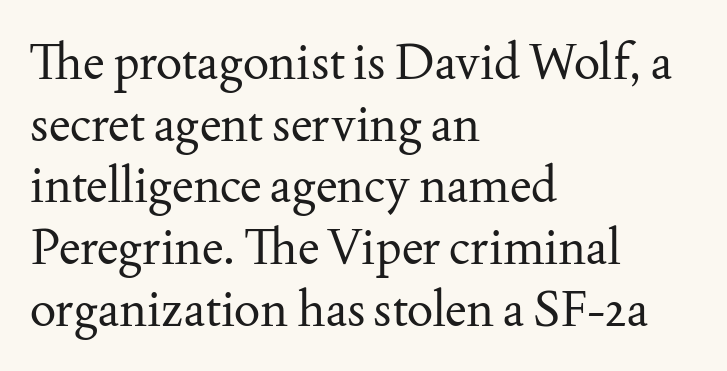
The image shows 49 px regular-weight serif type, upright; set left-aligned, normal line spacing (1.26x), normal letter spacing, not underlined; medium stroke contrast and a small x-height.
